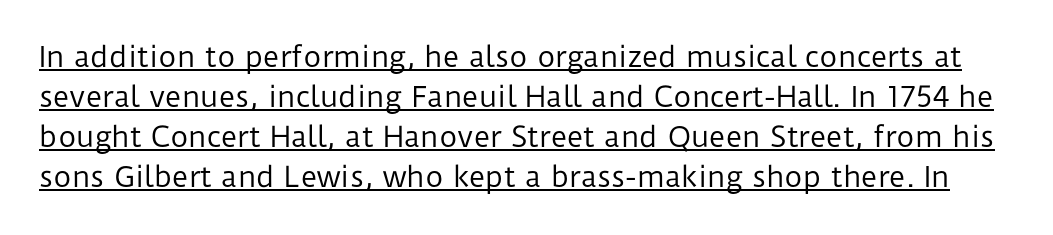
{"serif": "no", "italic": "no", "bold": "no", "weight": "regular", "width": "normal", "stroke_contrast": "low", "x_height": "medium", "monospaced": "no", "underline": "yes", "line_spacing": "normal", "line_spacing_ratio": 1.43, "letter_spacing": "normal", "letter_spacing_em": 0.0, "glyph_px": 28}
